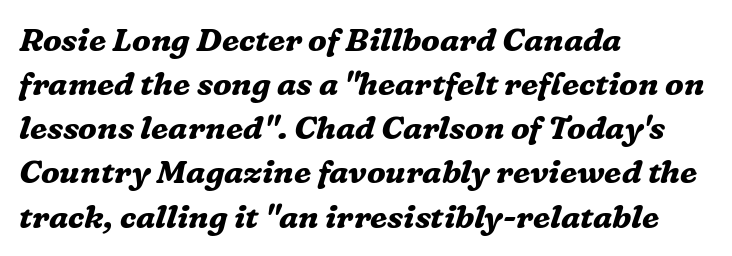
The rendering uses a bold face; every stroke is thick and dark. Serifs: yes, visible at the terminals of the letterforms. Descender tails drop into unmarked territory. Default kerning and tracking; the words read as compact shapes.
